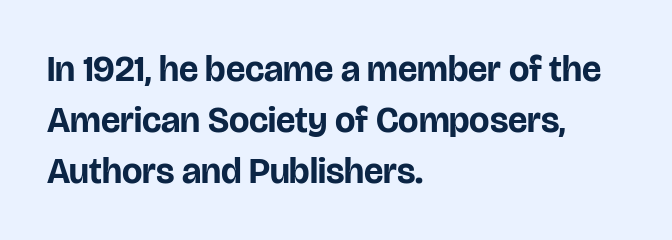
The image shows 36 px bold sans-serif type, upright; set left-aligned, normal line spacing (1.41x), normal letter spacing, not underlined; low stroke contrast and a large x-height.
